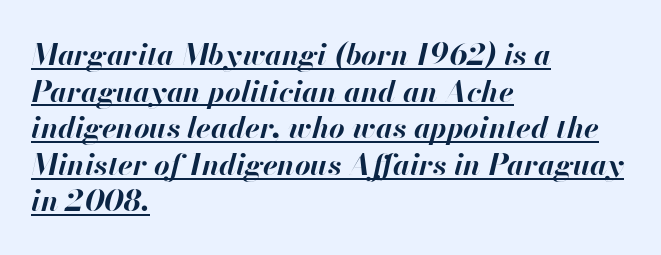
{"italic": "yes", "lean": "right", "slant_degrees": 13, "bold": "yes", "weight": "bold", "width": "normal", "stroke_contrast": "high", "x_height": "small", "monospaced": "no", "underline": "yes", "align": "left", "line_spacing_ratio": 1.22, "letter_spacing": "normal", "letter_spacing_em": 0.0, "glyph_px": 30}
